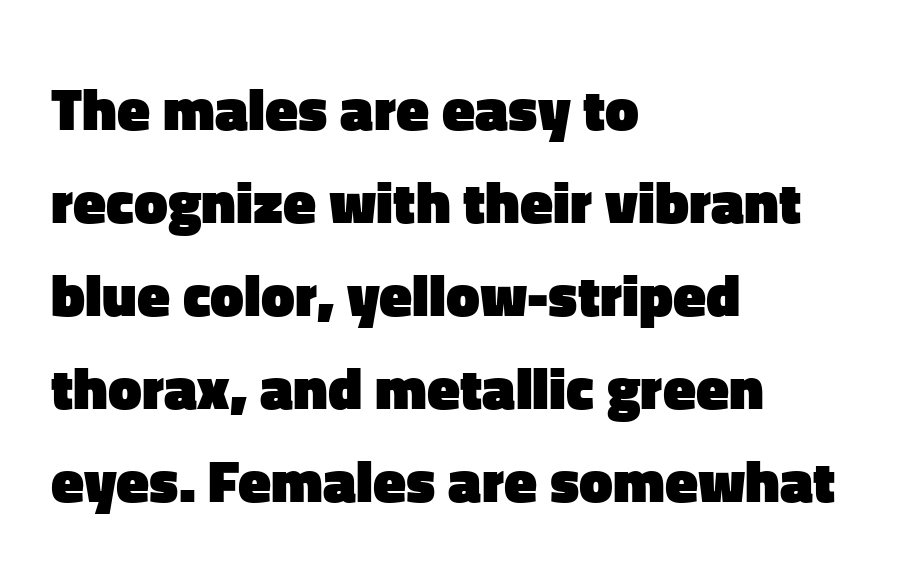
{"serif": "no", "italic": "no", "bold": "yes", "weight": "heavy", "width": "normal", "stroke_contrast": "low", "x_height": "medium", "monospaced": "no", "underline": "no", "align": "left", "line_spacing": "normal", "line_spacing_ratio": 1.55, "letter_spacing": "normal", "letter_spacing_em": 0.0, "glyph_px": 60}
